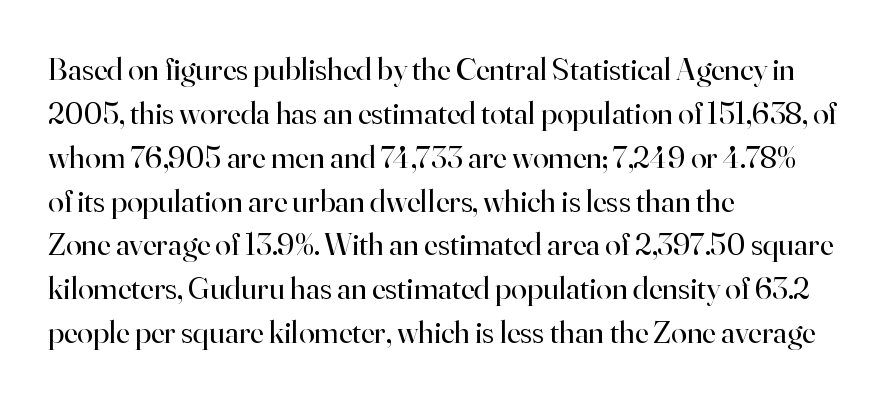
The image shows 32 px regular-weight serif type, upright; set left-aligned, normal line spacing (1.37x), normal letter spacing, not underlined; high stroke contrast and a small x-height.
